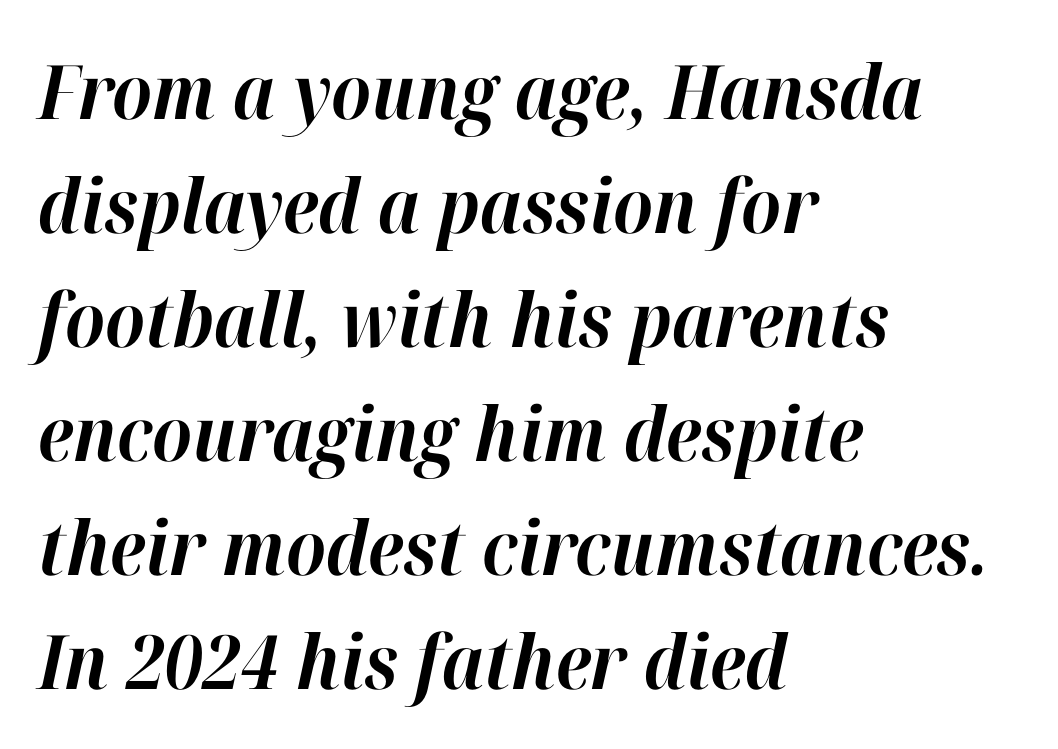
Tracking value appears to be zero — textbook default spacing. Posture: slanted. The rag falls on the right side of this text block. The foot of each line stays bare and open. Each letter keeps its own natural width here, so spacing adapts to shape.
